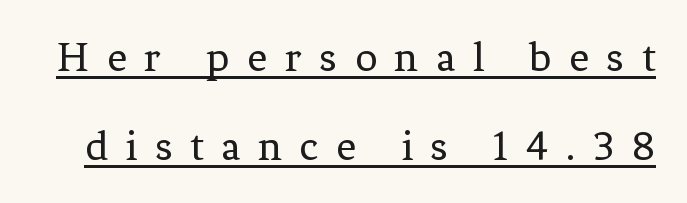
Q: Is the text bold? A: No.
Q: Is the text italic (slanted)? A: No, it is upright.
Q: Is the typeface a serif or a sans-serif typeface? A: Serif.
Q: Is the text underlined? A: Yes.
Q: Is the spacing between letters normal or unusually wide? A: Unusually wide.
Q: Is the spacing between lines tight, normal or loose? A: Loose.
Q: Width (condensed, normal, or wide)? A: Normal.
Q: Stroke contrast? A: Low.
Q: x-height? A: Medium.
Q: Monospaced? A: No.
